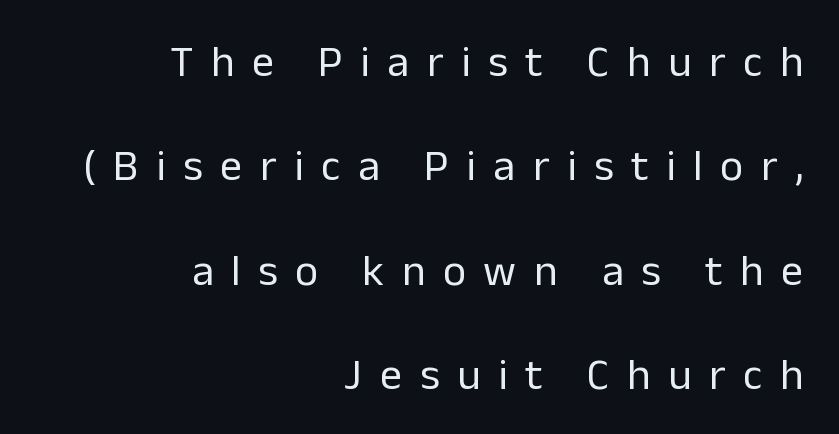
{"serif": "no", "italic": "no", "bold": "no", "weight": "regular", "width": "normal", "stroke_contrast": "low", "x_height": "medium", "monospaced": "no", "underline": "no", "align": "right", "line_spacing": "loose", "line_spacing_ratio": 2.37, "letter_spacing": "wide", "letter_spacing_em": 0.4, "glyph_px": 44}
